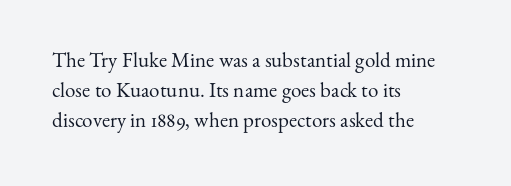
Q: Is the text bold? A: No.
Q: Is the text italic (slanted)? A: No, it is upright.
Q: Is the text underlined? A: No.
Q: How is the paragraph aligned? A: Left-aligned.
Q: Is the spacing between letters normal or unusually wide? A: Normal.
Q: Is the spacing between lines tight, normal or loose? A: Normal.
